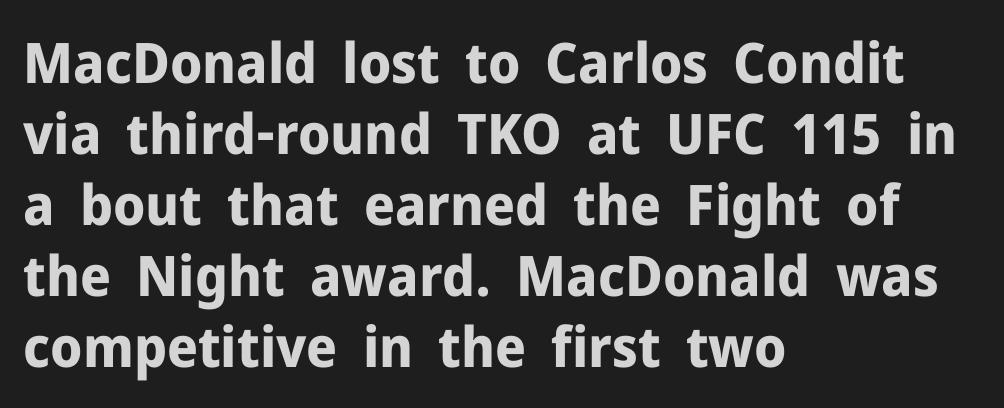
{"serif": "no", "italic": "no", "bold": "yes", "weight": "bold", "width": "normal", "stroke_contrast": "low", "x_height": "medium", "monospaced": "no", "underline": "no", "align": "left", "line_spacing": "normal", "line_spacing_ratio": 1.27, "letter_spacing": "normal", "letter_spacing_em": 0.0, "glyph_px": 56}
